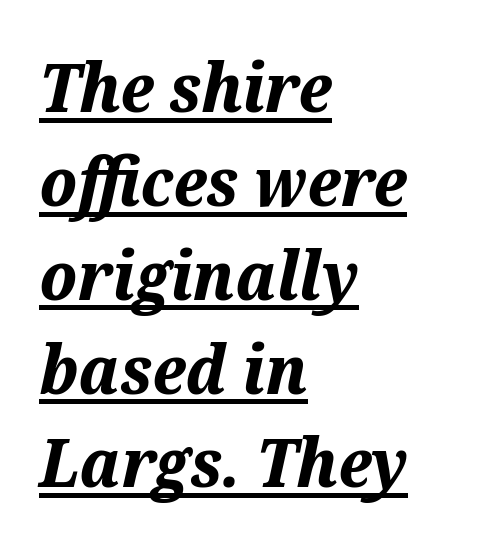
Check the space under the baseline: a stroke is drawn there. The space between consecutive lines is moderate. These lines are rendered in a variable-pitch font. These lines stack with their left ends in a neat column.
